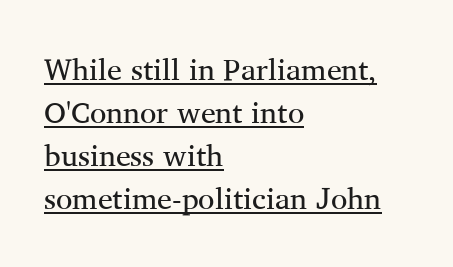
The image shows 30 px regular-weight serif type, upright; set left-aligned, normal line spacing (1.43x), normal letter spacing, underlined; medium stroke contrast and a medium x-height.
